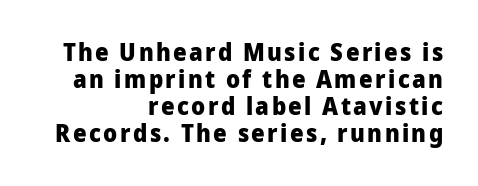
{"italic": "no", "bold": "yes", "underline": "no", "align": "right", "line_spacing": "tight", "line_spacing_ratio": 1.13, "glyph_px": 24}
